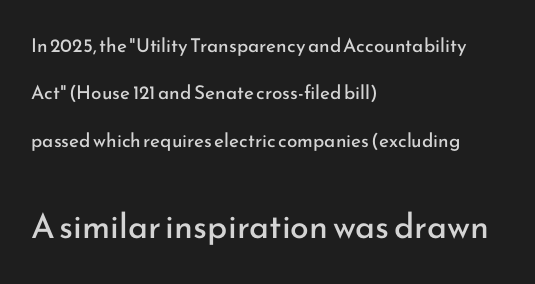
The image shows 34 px regular-weight sans-serif type, upright; set left-aligned, loose line spacing (2.49x), normal letter spacing, not underlined; the second (bottom) block is 1.79x larger; low stroke contrast and a small x-height.
